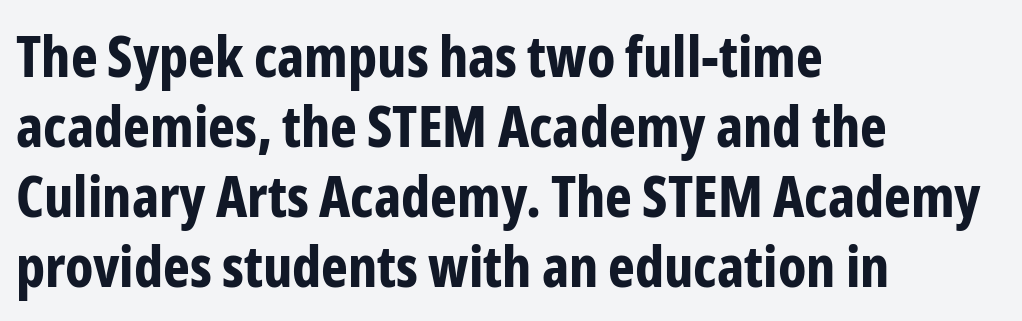
Q: Is the text bold? A: Yes.
Q: Is the text italic (slanted)? A: No, it is upright.
Q: Is the typeface a serif or a sans-serif typeface? A: Sans-serif.
Q: Is the text underlined? A: No.
Q: How is the paragraph aligned? A: Left-aligned.
Q: Is the spacing between letters normal or unusually wide? A: Normal.
Q: Width (condensed, normal, or wide)? A: Condensed.
Q: Stroke contrast? A: Low.
Q: x-height? A: Medium.
Q: Monospaced? A: No.
